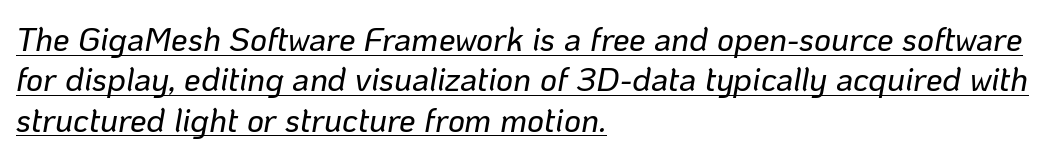
{"italic": "yes", "lean": "right", "slant_degrees": 10, "width": "normal", "stroke_contrast": "low", "x_height": "medium", "monospaced": "no", "underline": "yes", "align": "left", "line_spacing_ratio": 1.22, "letter_spacing": "normal", "letter_spacing_em": 0.0, "glyph_px": 33}
